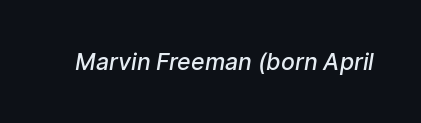
The image shows 23 px text type; set normal letter spacing, not underlined.
